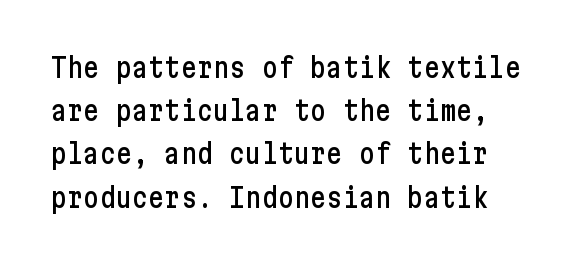
Q: Is the text italic (slanted)? A: No, it is upright.
Q: Is the text underlined? A: No.
Q: Is the spacing between letters normal or unusually wide? A: Normal.
Q: Is the spacing between lines tight, normal or loose? A: Normal.
